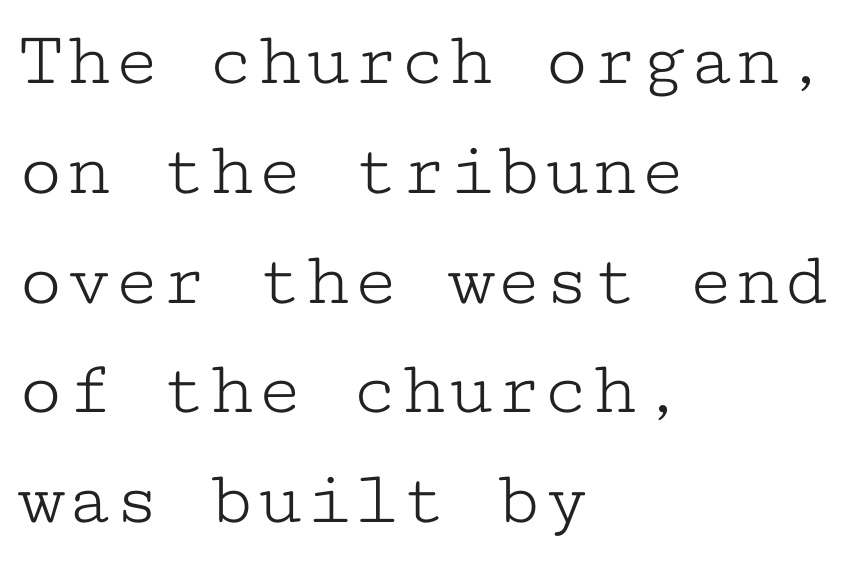
Little horizontal feet cap the strokes, marking this as serif type. When letters stand straight like this, we call the style roman or upright. No extra tracking has been applied to these lines. Does the copy run flush right? No — it runs flush left. Vertical spacing — default.
